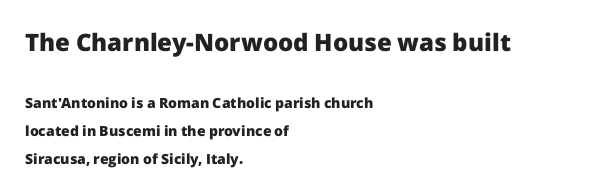
The image shows 24 px bold type, upright; set left-aligned, loose line spacing (1.99x), normal letter spacing, not underlined; the first (top) block is 1.71x larger.
